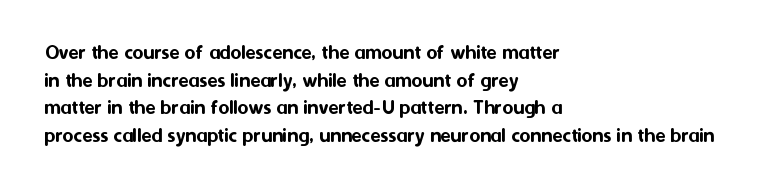
Q: Is the text italic (slanted)? A: No, it is upright.
Q: Is the text underlined? A: No.
Q: How is the paragraph aligned? A: Left-aligned.
Q: Is the spacing between letters normal or unusually wide? A: Normal.
Q: Is the spacing between lines tight, normal or loose? A: Normal.
